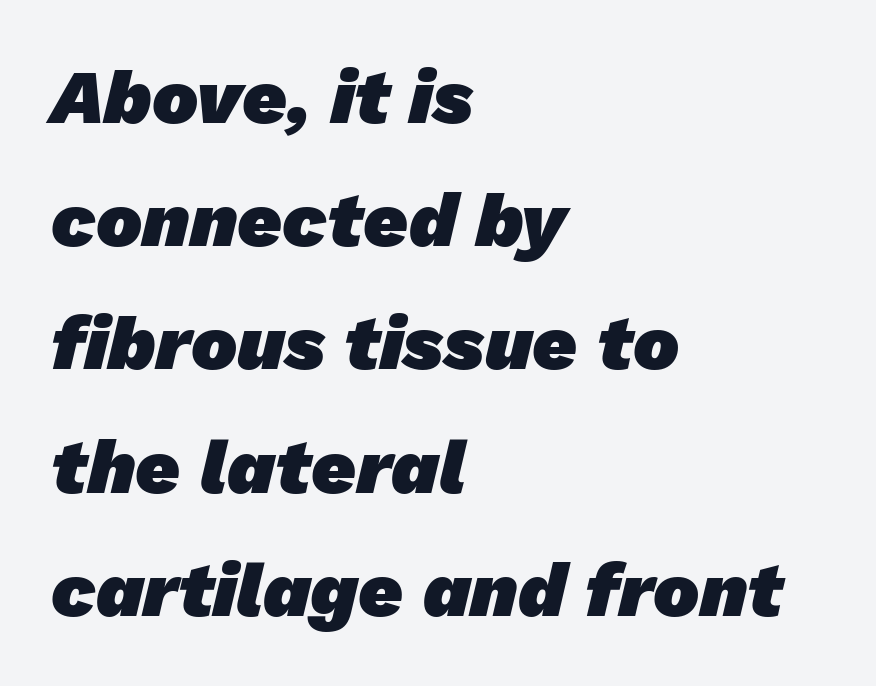
The image shows 77 px heavy sans-serif type; set left-aligned, normal line spacing (1.6x), normal letter spacing, not underlined; low stroke contrast and a medium x-height.
